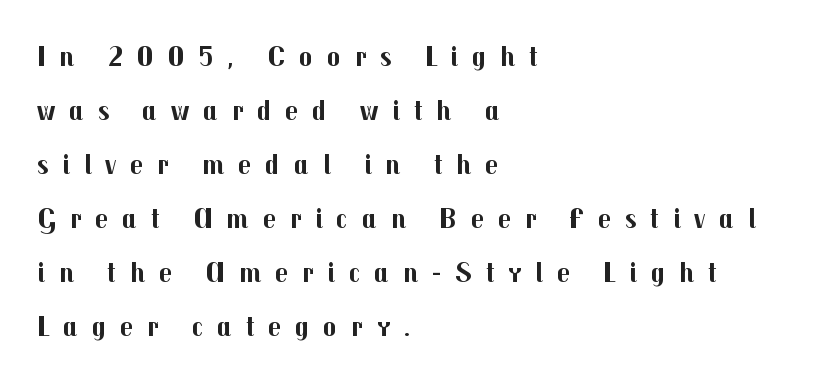
Plain, unruled lines of type. The letters are spread apart with noticeably loose tracking. Does the type have serifs? No, each stem ends abruptly. Short and long lines alike share a common starting point at left. The font's upright variant was chosen for this text. I'd describe the lettering as bold — thick and assertive.
